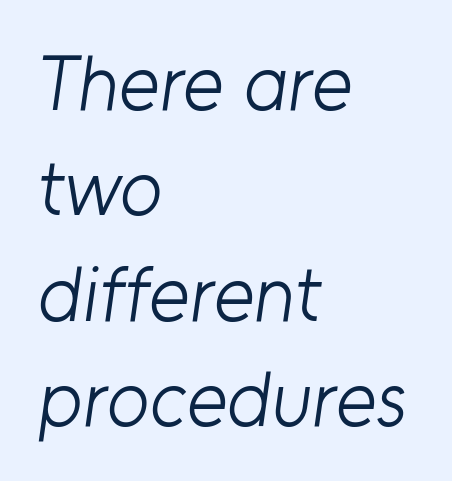
The image shows 78 px light sans-serif type; set left-aligned, normal line spacing (1.35x), normal letter spacing, not underlined; low stroke contrast and a medium x-height.
